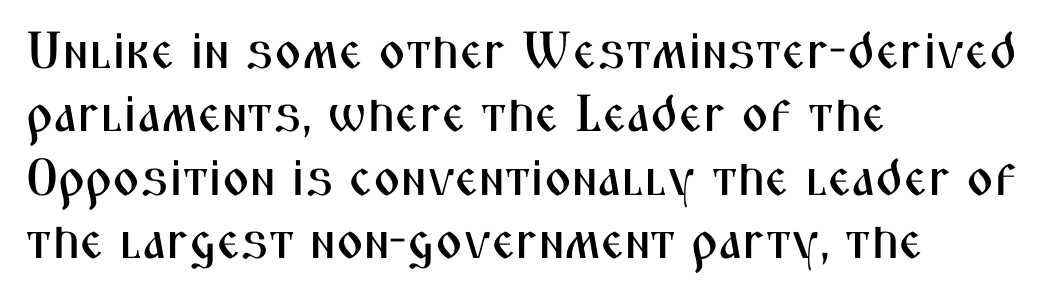
Serifs: no, the terminals of the letterforms are clean. Is this a fixed-width face? No — the glyphs have proportional, varying widths. The specimen reads as upright at a glance. Has an underline been added? It has not. Nothing unusual about the tracking: characters are spaced as the font intends.
